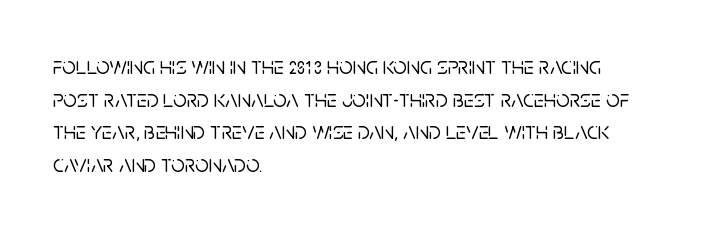
The vertical gap from one line to the next is medium. The rendering keeps characters at their native spacing. The axis of the letterforms is exactly vertical. Bare-footed words on every line. In CSS terms this would be text-align: left.
